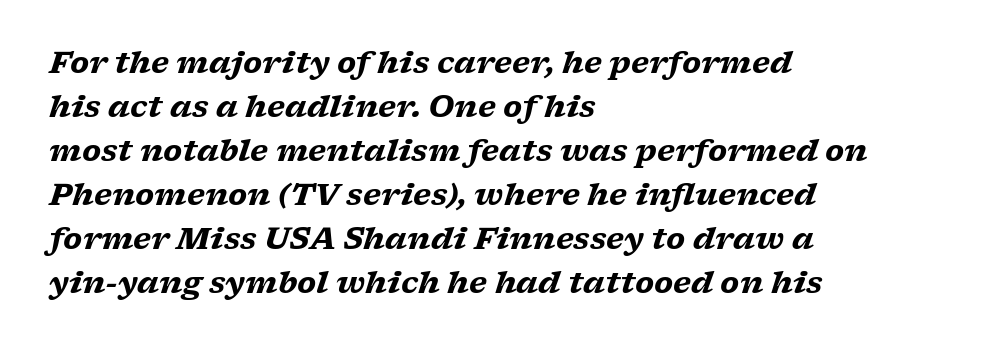
Q: Is the text bold? A: Yes.
Q: Is the text italic (slanted)? A: Yes, it leans right by about 17 degrees.
Q: Is the typeface a serif or a sans-serif typeface? A: Serif.
Q: Is the text underlined? A: No.
Q: How is the paragraph aligned? A: Left-aligned.
Q: Is the spacing between letters normal or unusually wide? A: Normal.
Q: Is the spacing between lines tight, normal or loose? A: Normal.
Q: Width (condensed, normal, or wide)? A: Wide.
Q: Stroke contrast? A: Low.
Q: x-height? A: Medium.
Q: Monospaced? A: No.
